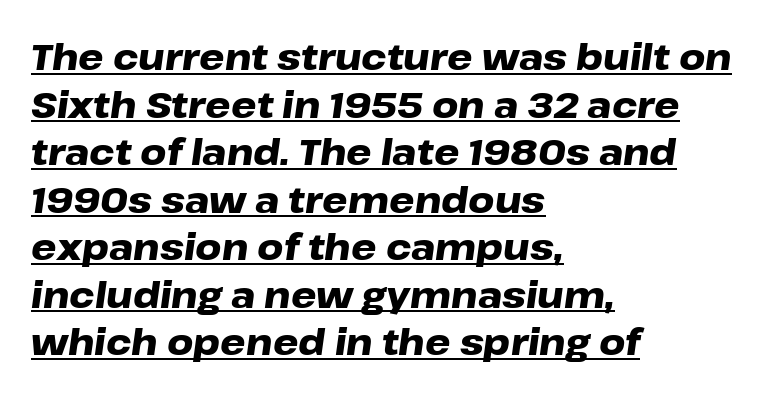
The image shows 36 px heavy, wide type, italic (leaning right); set left-aligned, normal line spacing (1.32x), normal letter spacing, underlined; low stroke contrast and a medium x-height.
